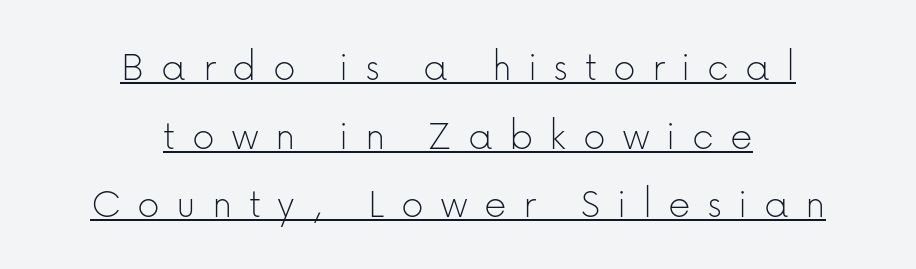
The image shows 44 px thin sans-serif type, upright; set centered, normal line spacing (1.56x), unusually wide letter spacing (+0.37 em), underlined; low stroke contrast and a medium x-height.
